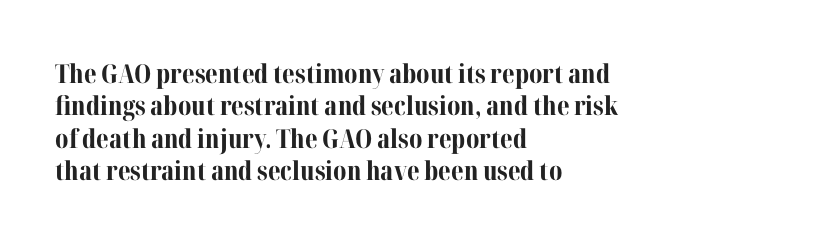
Interline gaps are of average width in this sample. Words float on clear page, feet unadorned. Weight check: bold — yes, fully. These lines were composed using upright roman letters.
